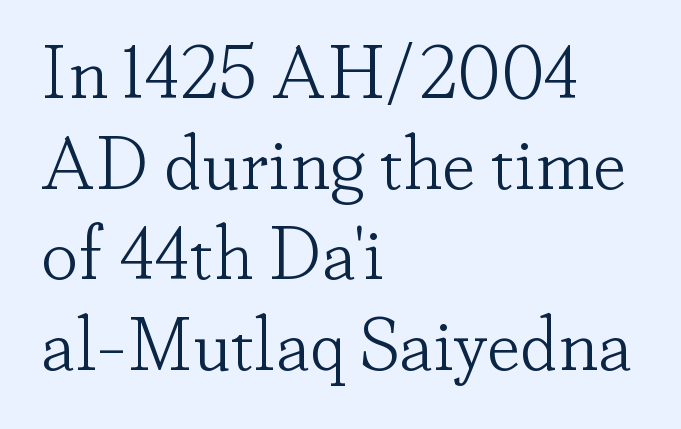
{"serif": "yes", "italic": "no", "bold": "no", "weight": "light", "width": "normal", "stroke_contrast": "low", "x_height": "small", "monospaced": "no", "underline": "no", "align": "left", "line_spacing_ratio": 1.21, "letter_spacing": "normal", "letter_spacing_em": 0.0, "glyph_px": 75}
